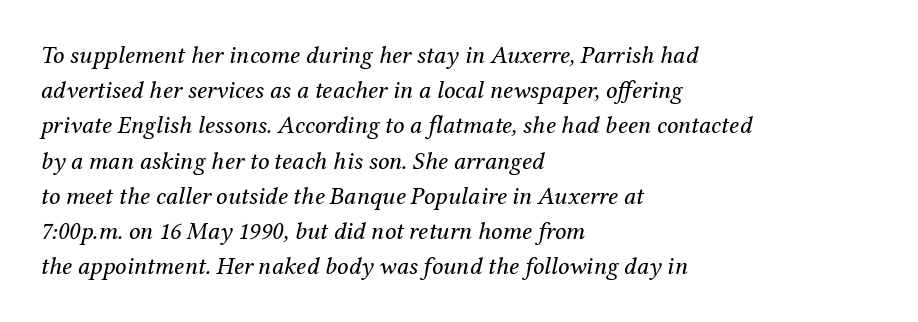
The image shows 25 px text type, italic (leaning right); set left-aligned, normal line spacing (1.41x), normal letter spacing, not underlined.
